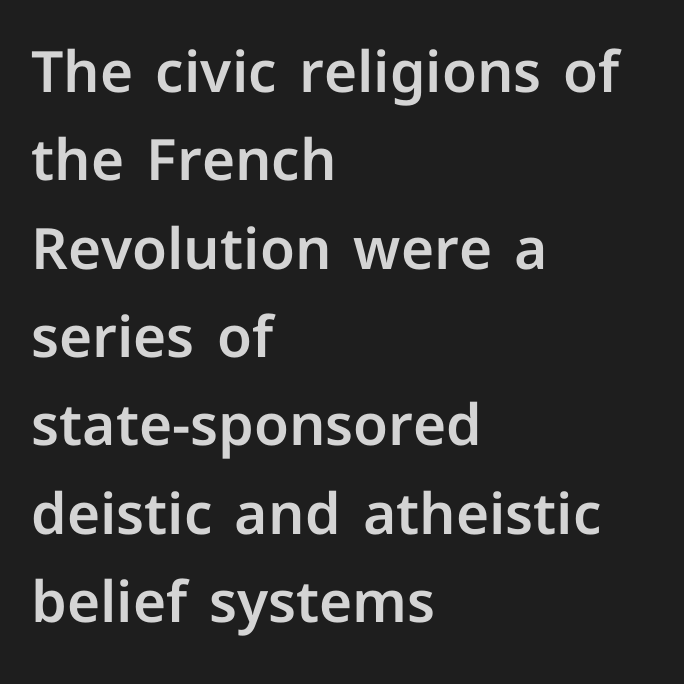
The image shows 57 px sans-serif type, upright; set left-aligned, normal line spacing (1.55x), normal letter spacing, not underlined; low stroke contrast and a medium x-height.
